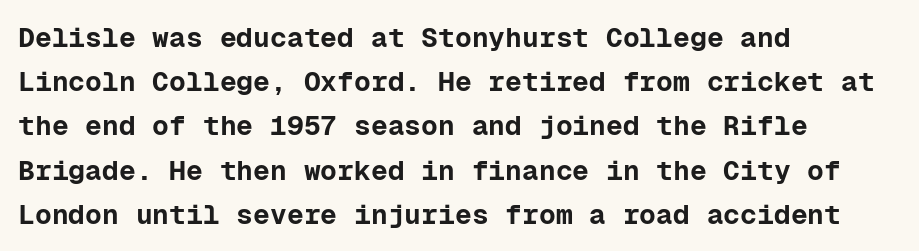
This rendering features lettering with no underline. A normal amount of white space separates one row of letters from the next. A student would call this left alignment; a typographer would say flush left, rag right. This sample uses an upright cut, with every glyph sitting square on the baseline.
